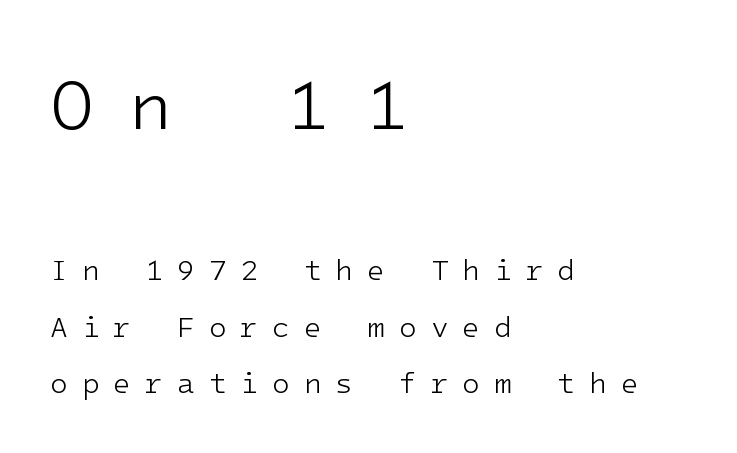
Is there any slant? The stems are plumb. The composition opens big and finishes small. A classic flush-left, rag-right setting is used for this passage. The typeface has the unassuming heft of standard copy or less. Characters follow at a spacing far wider than the type designer built in. Rule under the text: the space is simply empty.
